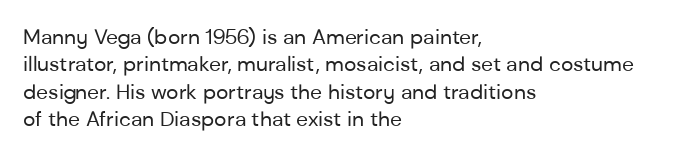
Reading down the block, your eye returns to a fixed left position each line. The weight tops out at a normal text grade. Interline gaps are of average width in this sample. The letters sit at their default tracking, neither squeezed nor spread.
